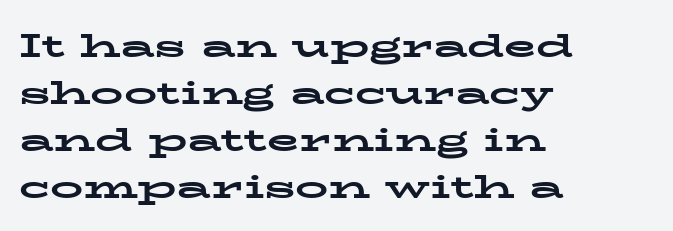
Think of a printed novel: that variable character pitch is what you see here. No extra tracking has been applied to these lines. Honestly, there is no underline to notice here at all. Stroke thickness is high; the sample reads as a true bold. A student would call this left alignment; a typographer would say flush left, rag right. Horizontal bands of white between lines are of average thickness.
